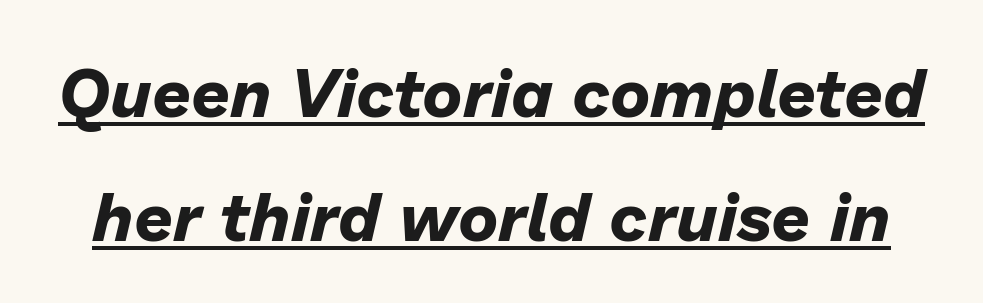
Q: Is the text bold? A: Yes.
Q: Is the text italic (slanted)? A: Yes, it leans right by about 13 degrees.
Q: Is the text underlined? A: Yes.
Q: Is the spacing between letters normal or unusually wide? A: Normal.
Q: Width (condensed, normal, or wide)? A: Normal.
Q: Stroke contrast? A: Low.
Q: x-height? A: Medium.
Q: Monospaced? A: No.
